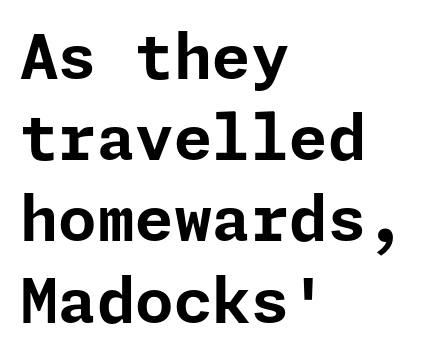
Q: Is the text bold? A: Yes.
Q: Is the text italic (slanted)? A: No, it is upright.
Q: Is the typeface a serif or a sans-serif typeface? A: Sans-serif.
Q: Is the text underlined? A: No.
Q: How is the paragraph aligned? A: Left-aligned.
Q: Is the spacing between letters normal or unusually wide? A: Normal.
Q: Is the spacing between lines tight, normal or loose? A: Normal.
Q: Width (condensed, normal, or wide)? A: Normal.
Q: Stroke contrast? A: Low.
Q: x-height? A: Medium.
